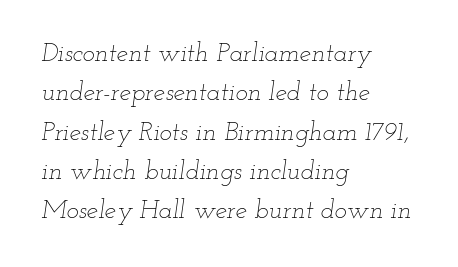
Q: Is the text bold? A: No.
Q: Is the text italic (slanted)? A: Yes, it leans right by about 12 degrees.
Q: Is the text underlined? A: No.
Q: How is the paragraph aligned? A: Left-aligned.
Q: Is the spacing between letters normal or unusually wide? A: Normal.
Q: Is the spacing between lines tight, normal or loose? A: Normal.
